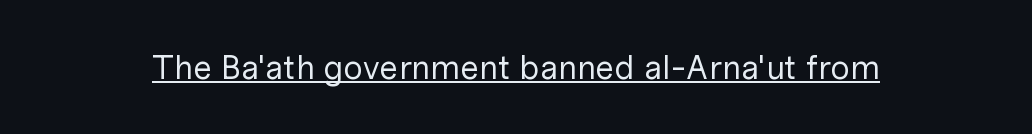
{"serif": "no", "italic": "no", "bold": "no", "weight": "regular", "width": "normal", "stroke_contrast": "low", "x_height": "medium", "monospaced": "no", "underline": "yes", "letter_spacing": "normal", "letter_spacing_em": 0.0, "glyph_px": 34}
